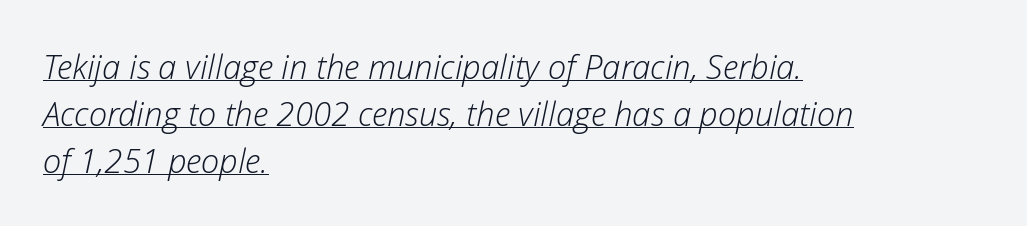
The horizontal fit of the characters is conventional and even. Emphasis is given by a line drawn under the lettering. Here the designer chose a conventional face with non-uniform glyph widths. These lines sit exactly where default settings would place them. An italicized treatment has been applied to the whole sample.
